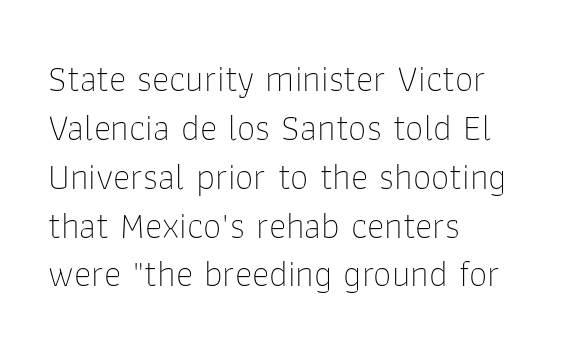
{"serif": "no", "italic": "no", "bold": "no", "weight": "thin", "width": "normal", "stroke_contrast": "low", "x_height": "medium", "monospaced": "no", "underline": "no", "align": "left", "line_spacing": "normal", "line_spacing_ratio": 1.32, "letter_spacing": "normal", "letter_spacing_em": 0.0, "glyph_px": 37}
